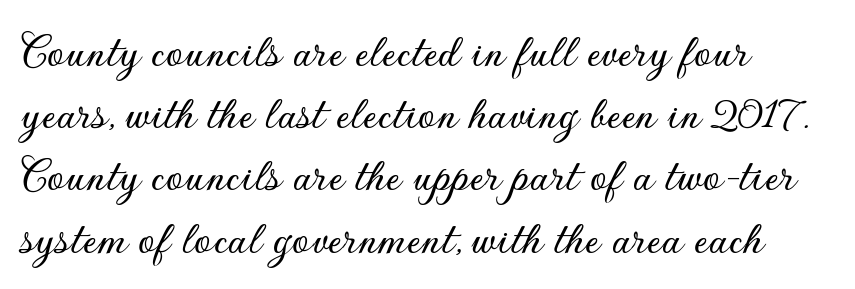
The image shows 49 px sans-serif type; set left-aligned, normal line spacing (1.27x), normal letter spacing, not underlined; low stroke contrast and a small x-height.
